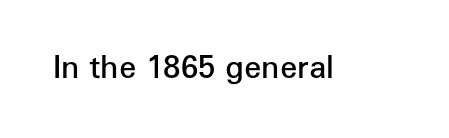
{"serif": "no", "italic": "no", "bold": "semi", "weight": "semibold", "width": "normal", "stroke_contrast": "low", "x_height": "medium", "monospaced": "no", "underline": "no", "letter_spacing": "normal", "letter_spacing_em": 0.0, "glyph_px": 31}
